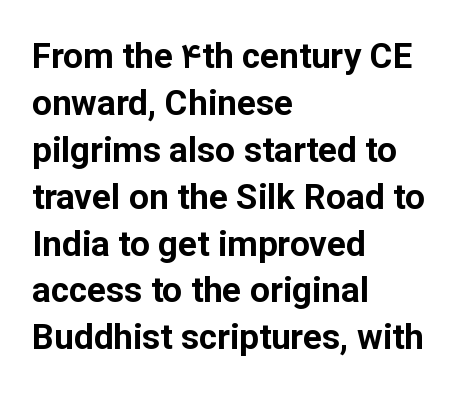
{"serif": "no", "italic": "no", "bold": "yes", "weight": "bold", "width": "normal", "stroke_contrast": "low", "x_height": "medium", "monospaced": "no", "underline": "no", "align": "left", "line_spacing": "normal", "line_spacing_ratio": 1.34, "letter_spacing": "normal", "letter_spacing_em": 0.0, "glyph_px": 35}
